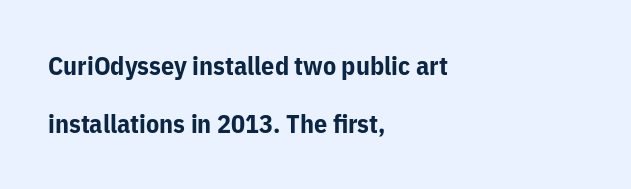
The sample has been set heavy, in full bold. Quick note: not italic, upright. A student would call this left alignment; a typographer would say flush left, rag right. Rule under the text: the space is simply empty. The type is set solid horizontally, with unmodified tracking.
